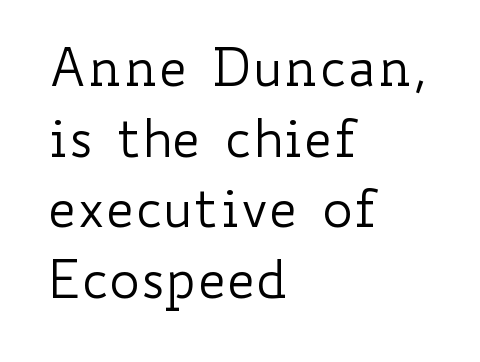
Leading: standard. No letter is thick-stroked: the sample isn't bold. Short and long lines alike share a common starting point at left. Rule under the text: the space is simply empty. Note the varied advance widths — an 'i' is clearly narrower than an 'm'.
